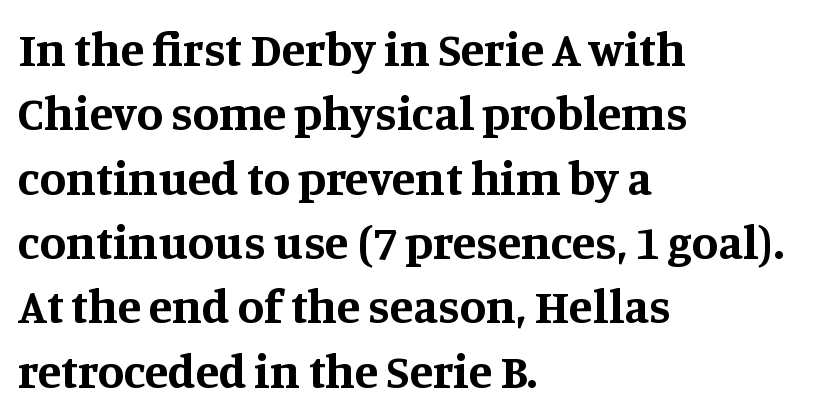
Q: Is the text bold? A: Yes.
Q: Is the text italic (slanted)? A: No, it is upright.
Q: Is the typeface a serif or a sans-serif typeface? A: Serif.
Q: Is the text underlined? A: No.
Q: How is the paragraph aligned? A: Left-aligned.
Q: Is the spacing between letters normal or unusually wide? A: Normal.
Q: Is the spacing between lines tight, normal or loose? A: Normal.
Q: Width (condensed, normal, or wide)? A: Normal.
Q: Stroke contrast? A: Medium.
Q: x-height? A: Large.
Q: Monospaced? A: No.
